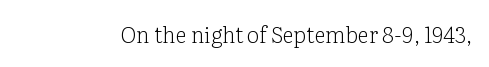
The image shows 22 px text type, upright; set normal letter spacing, not underlined.
